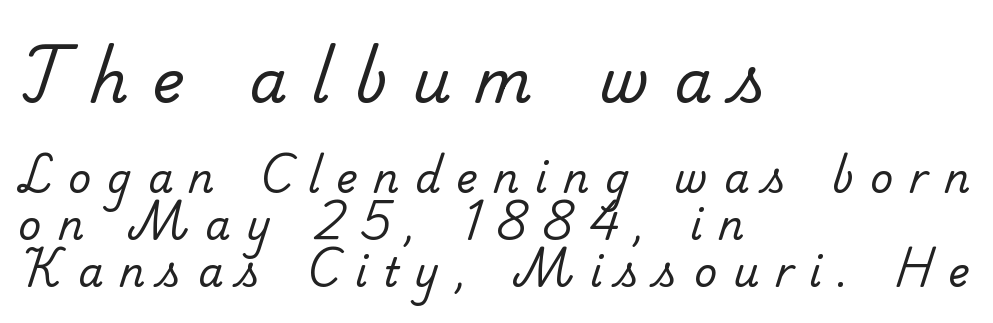
Q: Is the text bold? A: No.
Q: Is the typeface a serif or a sans-serif typeface? A: Serif.
Q: Is the text underlined? A: No.
Q: How is the paragraph aligned? A: Left-aligned.
Q: Is the spacing between letters normal or unusually wide? A: Unusually wide.
Q: Which block of text is set in a larger size, the first (top) or the second (bottom)? A: The first (top) one.
Q: Width (condensed, normal, or wide)? A: Normal.
Q: Stroke contrast? A: Low.
Q: x-height? A: Small.
Q: Monospaced? A: No.
